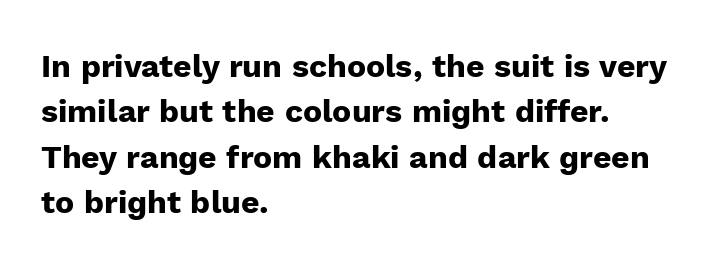
{"serif": "no", "italic": "no", "bold": "yes", "weight": "heavy", "width": "normal", "stroke_contrast": "low", "x_height": "medium", "monospaced": "no", "underline": "no", "align": "left", "line_spacing": "normal", "line_spacing_ratio": 1.42, "letter_spacing": "normal", "letter_spacing_em": 0.0, "glyph_px": 32}
